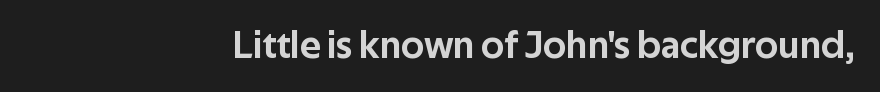
{"serif": "no", "italic": "no", "width": "normal", "stroke_contrast": "low", "x_height": "medium", "monospaced": "no", "underline": "no", "letter_spacing": "normal", "letter_spacing_em": 0.0, "glyph_px": 39}
